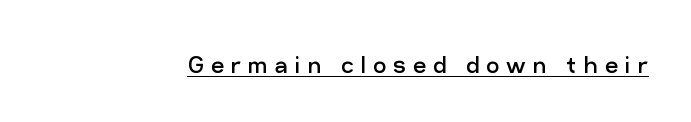
This sample carries an underscore along the baseline area. In terms of letterform style, serifs are entirely absent. These lines have a slow, spaced-out rhythm from letter to letter. The strokes are not fattened; the text isn't bold.
